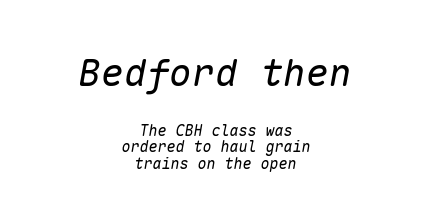
Q: Is the text bold? A: No.
Q: Is the text italic (slanted)? A: Yes, it leans right by about 10 degrees.
Q: Is the text underlined? A: No.
Q: How is the paragraph aligned? A: Centered.
Q: Is the spacing between letters normal or unusually wide? A: Normal.
Q: Is the spacing between lines tight, normal or loose? A: Tight.
Q: Which block of text is set in a larger size, the first (top) or the second (bottom)? A: The first (top) one.
Q: Width (condensed, normal, or wide)? A: Normal.
Q: Stroke contrast? A: Low.
Q: x-height? A: Medium.
Q: Monospaced? A: Yes.
